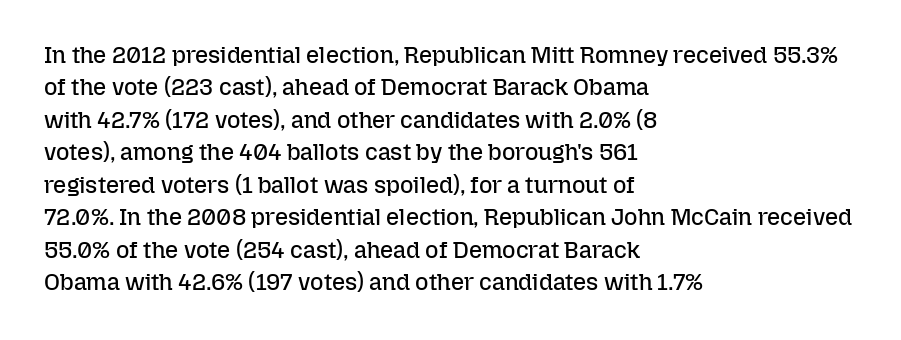
The image shows 23 px text type, upright; set left-aligned, normal line spacing (1.41x), normal letter spacing, not underlined.
